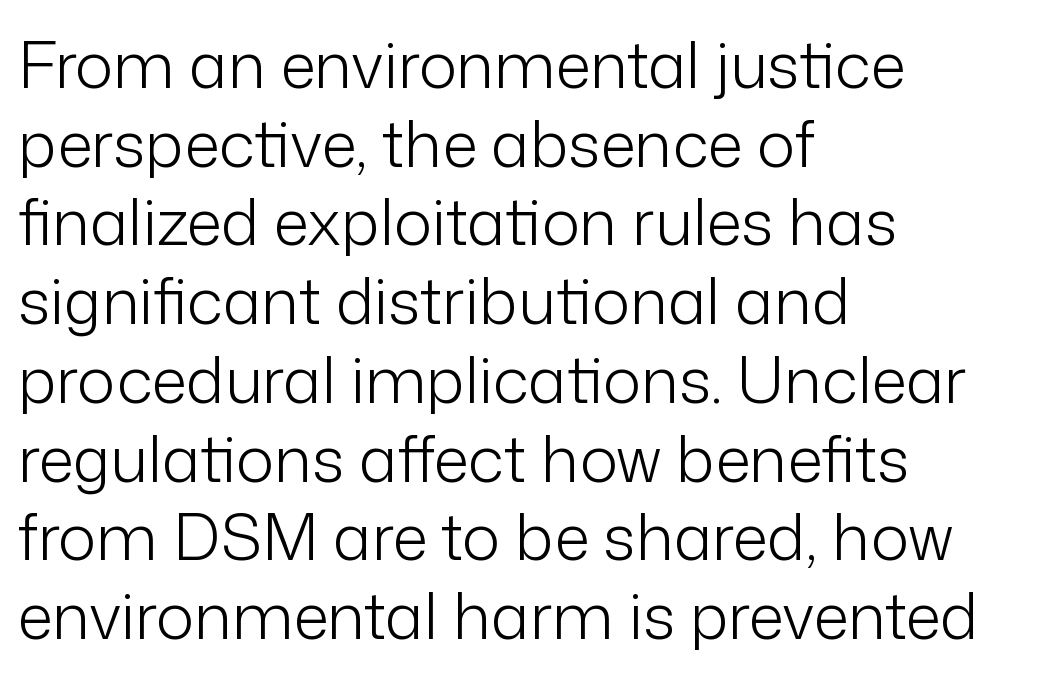
Q: Is the text bold? A: No.
Q: Is the text italic (slanted)? A: No, it is upright.
Q: Is the typeface a serif or a sans-serif typeface? A: Sans-serif.
Q: Is the text underlined? A: No.
Q: How is the paragraph aligned? A: Left-aligned.
Q: Is the spacing between letters normal or unusually wide? A: Normal.
Q: Width (condensed, normal, or wide)? A: Normal.
Q: Stroke contrast? A: Low.
Q: x-height? A: Medium.
Q: Monospaced? A: No.
